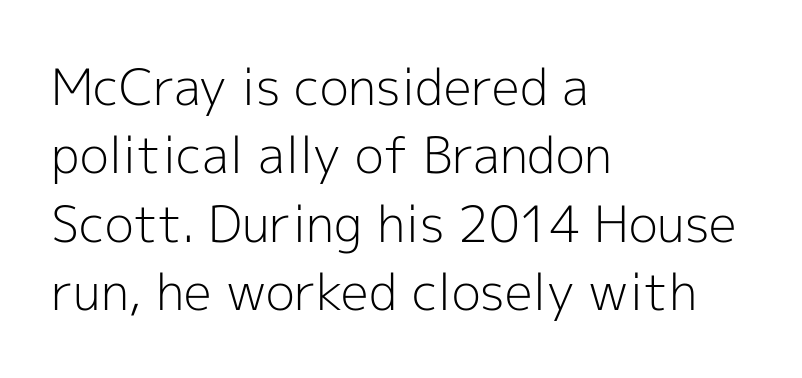
Q: Is the text bold? A: No.
Q: Is the text italic (slanted)? A: No, it is upright.
Q: Is the typeface a serif or a sans-serif typeface? A: Sans-serif.
Q: Is the text underlined? A: No.
Q: How is the paragraph aligned? A: Left-aligned.
Q: Is the spacing between letters normal or unusually wide? A: Normal.
Q: Is the spacing between lines tight, normal or loose? A: Normal.
Q: Width (condensed, normal, or wide)? A: Normal.
Q: x-height? A: Medium.
Q: Monospaced? A: No.
